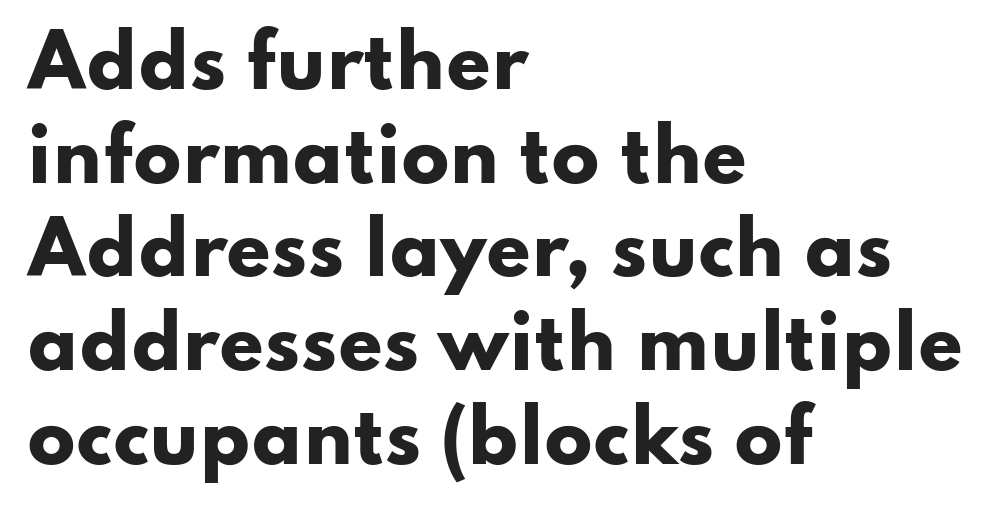
{"serif": "no", "italic": "no", "bold": "yes", "weight": "heavy", "width": "wide", "stroke_contrast": "low", "x_height": "small", "monospaced": "no", "underline": "no", "align": "left", "line_spacing": "normal", "line_spacing_ratio": 1.32, "letter_spacing": "normal", "letter_spacing_em": 0.0, "glyph_px": 71}
